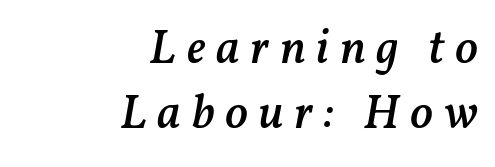
{"italic": "yes", "lean": "right", "slant_degrees": 11, "bold": "semi", "weight": "semibold", "width": "normal", "stroke_contrast": "medium", "x_height": "medium", "monospaced": "no", "underline": "no", "align": "right", "line_spacing": "normal", "line_spacing_ratio": 1.35, "letter_spacing": "wide", "letter_spacing_em": 0.22, "glyph_px": 48}
